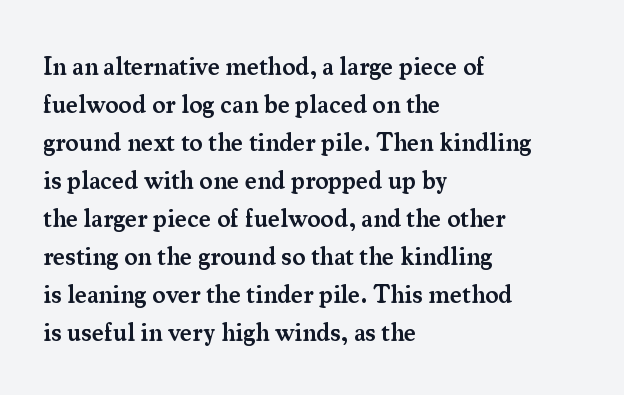
A roman cut, with each character standing at attention. The type is set solid horizontally, with unmodified tracking. These lines stack with their left ends in a neat column. Each glyph is drawn with semibold strokes, heavier than normal yet not fully bold.
